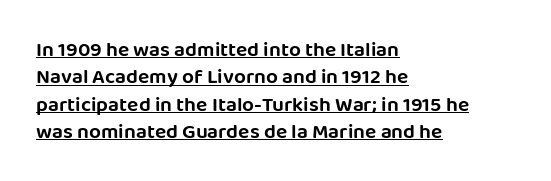
The image shows 21 px text type, upright; set left-aligned, normal line spacing (1.3x), normal letter spacing, underlined.
